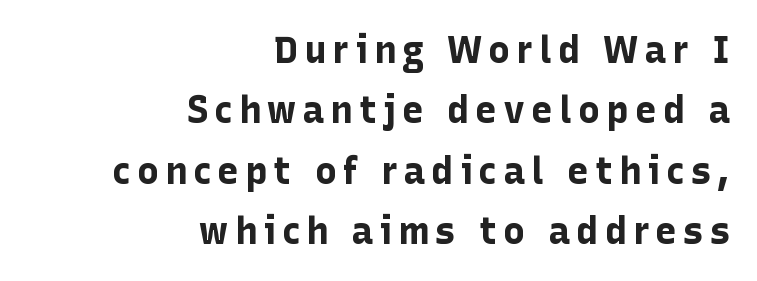
The image shows 37 px bold sans-serif type, upright; set right-aligned, normal line spacing (1.63x), not underlined; low stroke contrast and a medium x-height.
